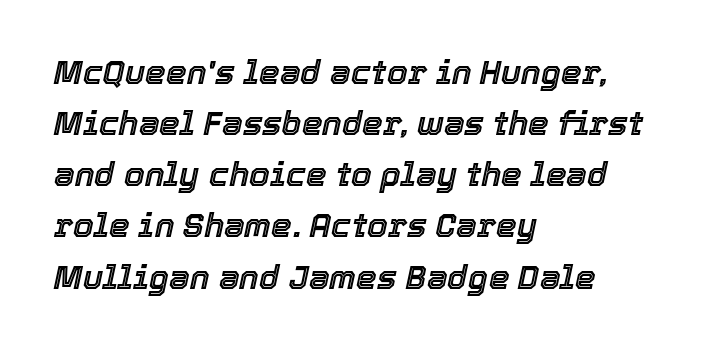
{"italic": "yes", "lean": "right", "slant_degrees": 12, "width": "normal", "x_height": "medium", "monospaced": "no", "underline": "no", "align": "left", "line_spacing": "normal", "line_spacing_ratio": 1.55, "letter_spacing": "normal", "letter_spacing_em": 0.0, "glyph_px": 33}
